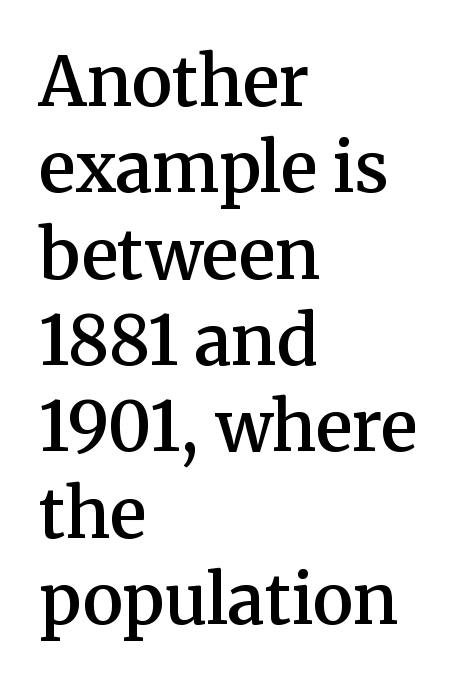
{"serif": "yes", "italic": "no", "bold": "semi", "weight": "semibold", "width": "normal", "stroke_contrast": "medium", "x_height": "medium", "monospaced": "no", "underline": "no", "align": "left", "line_spacing": "normal", "line_spacing_ratio": 1.27, "letter_spacing": "normal", "letter_spacing_em": 0.0, "glyph_px": 68}
